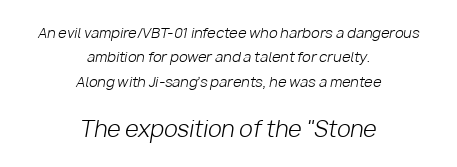
Q: Is the text bold? A: No.
Q: Is the text italic (slanted)? A: Yes, it leans right by about 10 degrees.
Q: Is the text underlined? A: No.
Q: How is the paragraph aligned? A: Centered.
Q: Is the spacing between letters normal or unusually wide? A: Normal.
Q: Which block of text is set in a larger size, the first (top) or the second (bottom)? A: The second (bottom) one.
